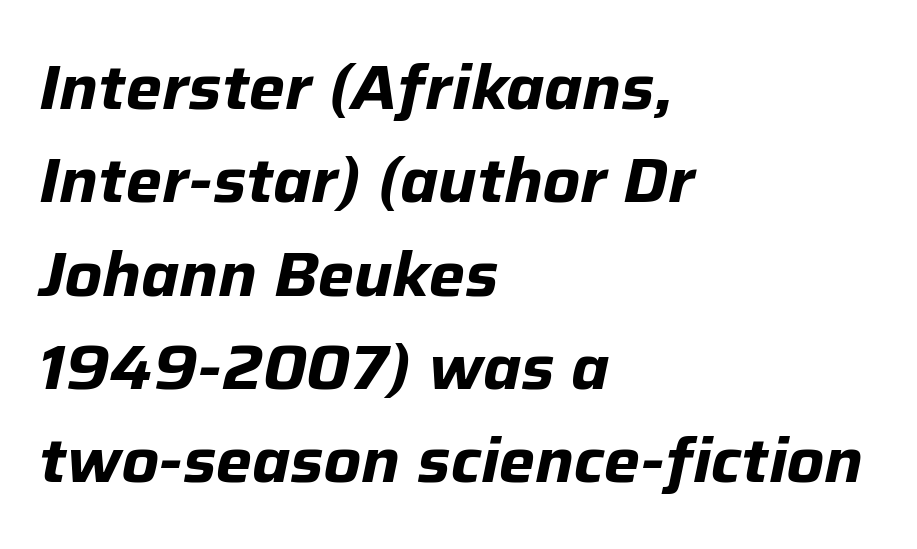
Q: Is the text bold? A: Yes.
Q: Is the text italic (slanted)? A: Yes, it leans right by about 12 degrees.
Q: Is the text underlined? A: No.
Q: How is the paragraph aligned? A: Left-aligned.
Q: Is the spacing between letters normal or unusually wide? A: Normal.
Q: Is the spacing between lines tight, normal or loose? A: Normal.
Q: Width (condensed, normal, or wide)? A: Normal.
Q: Stroke contrast? A: Low.
Q: x-height? A: Medium.
Q: Monospaced? A: No.
